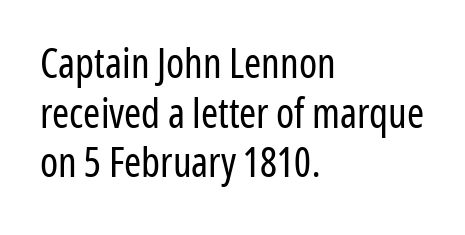
Q: Is the text bold? A: No.
Q: Is the text italic (slanted)? A: No, it is upright.
Q: Is the typeface a serif or a sans-serif typeface? A: Sans-serif.
Q: Is the text underlined? A: No.
Q: How is the paragraph aligned? A: Left-aligned.
Q: Is the spacing between letters normal or unusually wide? A: Normal.
Q: Width (condensed, normal, or wide)? A: Condensed.
Q: Stroke contrast? A: Low.
Q: x-height? A: Medium.
Q: Monospaced? A: No.
